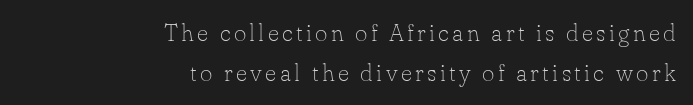
{"italic": "no", "bold": "no", "underline": "no", "align": "right", "line_spacing": "normal", "line_spacing_ratio": 1.65, "glyph_px": 24}
